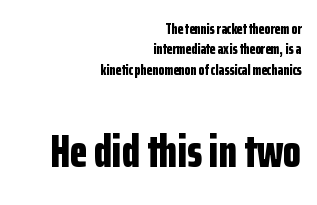
{"serif": "no", "italic": "no", "bold": "yes", "weight": "bold", "width": "condensed", "stroke_contrast": "low", "x_height": "medium", "monospaced": "no", "underline": "no", "align": "right", "line_spacing": "normal", "line_spacing_ratio": 1.36, "letter_spacing": "normal", "letter_spacing_em": 0.0, "larger_block": "second", "size_ratio": 3.07, "glyph_px": 46}
